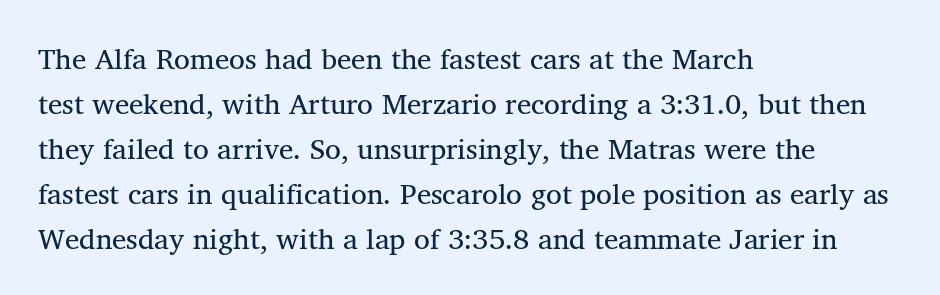
The image shows 29 px regular-weight serif type, upright; set left-aligned, normal line spacing (1.55x), normal letter spacing, not underlined; medium stroke contrast and a medium x-height.
